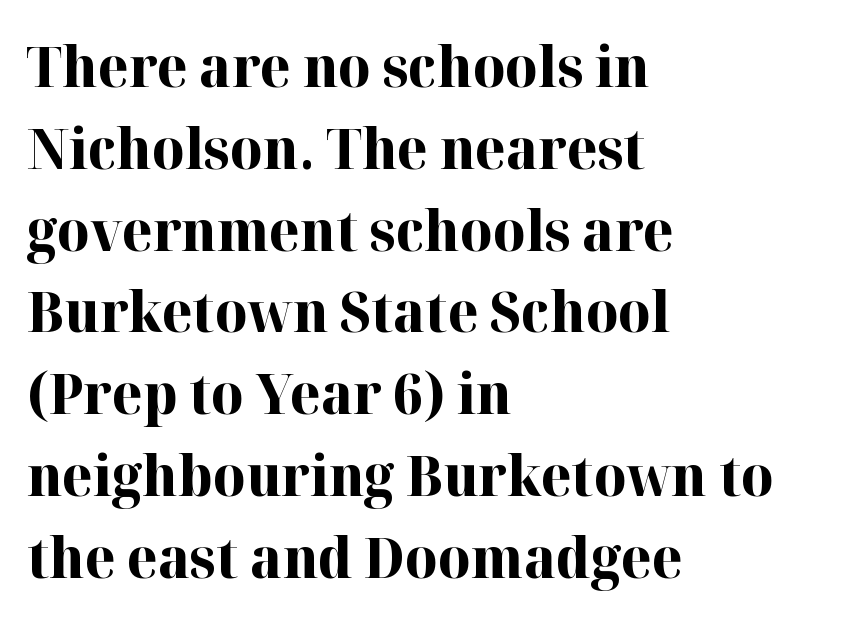
Q: Is the text bold? A: Yes.
Q: Is the text italic (slanted)? A: No, it is upright.
Q: Is the typeface a serif or a sans-serif typeface? A: Serif.
Q: Is the text underlined? A: No.
Q: How is the paragraph aligned? A: Left-aligned.
Q: Is the spacing between letters normal or unusually wide? A: Normal.
Q: Is the spacing between lines tight, normal or loose? A: Normal.
Q: Width (condensed, normal, or wide)? A: Normal.
Q: Stroke contrast? A: High.
Q: x-height? A: Medium.
Q: Monospaced? A: No.
